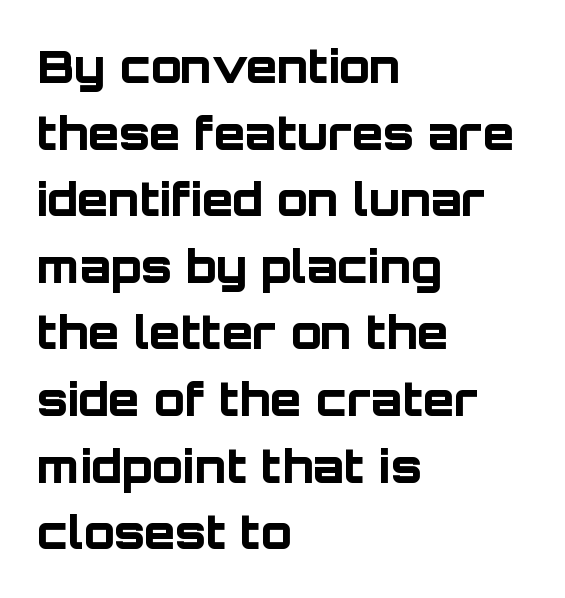
Unlike italic type, these characters show no tilt at all. The ragged edge is on the right, which tells us the setting is flush left. These lines are rendered in a variable-pitch font. Beneath every word, the page is bare.
